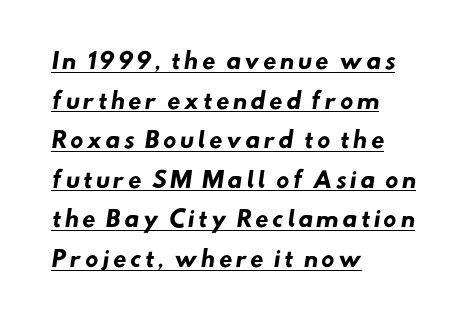
{"bold": "yes", "underline": "yes", "align": "left", "line_spacing_ratio": 1.8, "glyph_px": 22}
